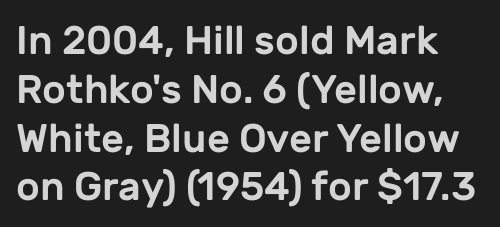
Q: Is the text italic (slanted)? A: No, it is upright.
Q: Is the typeface a serif or a sans-serif typeface? A: Sans-serif.
Q: Is the text underlined? A: No.
Q: Is the spacing between letters normal or unusually wide? A: Normal.
Q: Width (condensed, normal, or wide)? A: Normal.
Q: Stroke contrast? A: Low.
Q: x-height? A: Medium.
Q: Monospaced? A: No.
